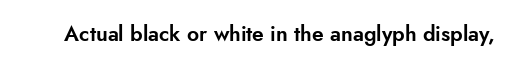
Every character sits straight up, as roman type does. The string is rendered with underlining switched off. Students, note that the glyphs here touch the page at normal intervals.
